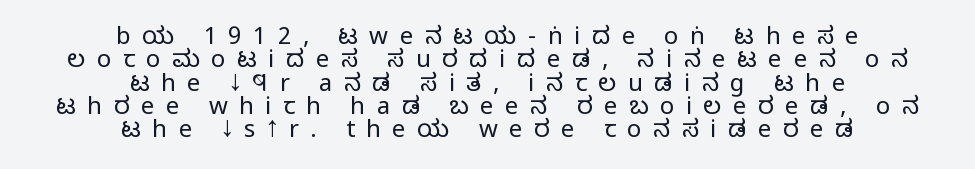
Q: Is the text bold? A: No.
Q: Is the text italic (slanted)? A: No, it is upright.
Q: Is the text underlined? A: No.
Q: How is the paragraph aligned? A: Centered.
Q: Is the spacing between letters normal or unusually wide? A: Unusually wide.
Q: Is the spacing between lines tight, normal or loose? A: Tight.
